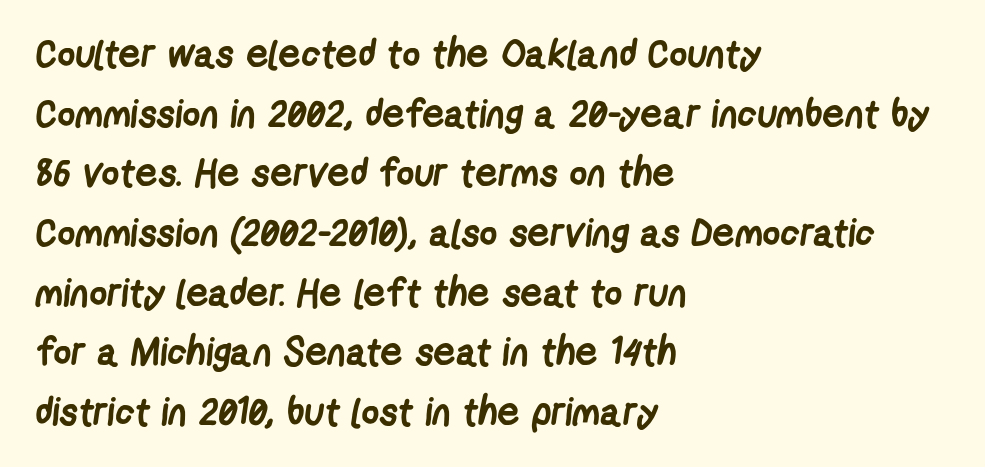
Q: Is the text bold? A: Yes.
Q: Is the typeface a serif or a sans-serif typeface? A: Sans-serif.
Q: Is the text underlined? A: No.
Q: How is the paragraph aligned? A: Left-aligned.
Q: Is the spacing between letters normal or unusually wide? A: Normal.
Q: Is the spacing between lines tight, normal or loose? A: Normal.
Q: Width (condensed, normal, or wide)? A: Condensed.
Q: Stroke contrast? A: Low.
Q: x-height? A: Medium.
Q: Monospaced? A: No.
